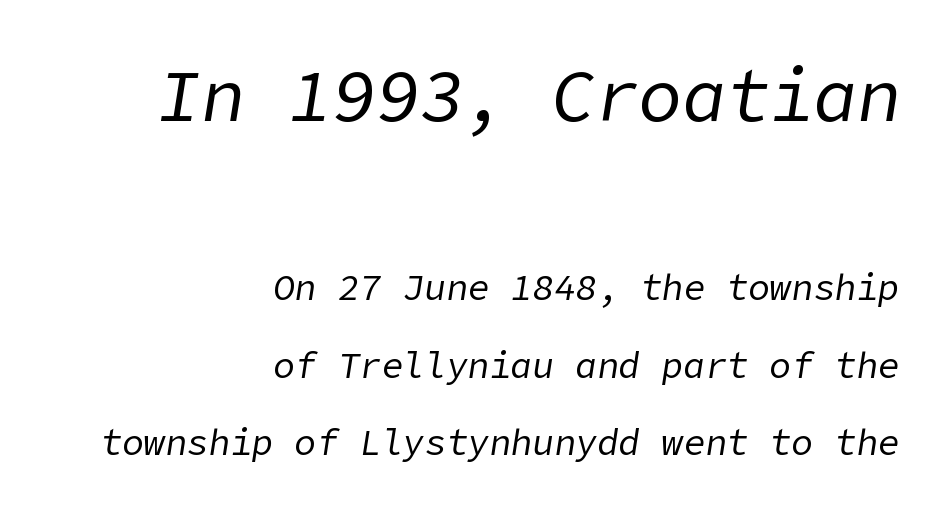
{"italic": "yes", "lean": "right", "slant_degrees": 9, "bold": "no", "weight": "regular", "width": "normal", "stroke_contrast": "low", "x_height": "medium", "underline": "no", "align": "right", "line_spacing": "loose", "line_spacing_ratio": 2.15, "letter_spacing": "normal", "letter_spacing_em": 0.0, "larger_block": "first", "size_ratio": 2.03, "glyph_px": 73}
